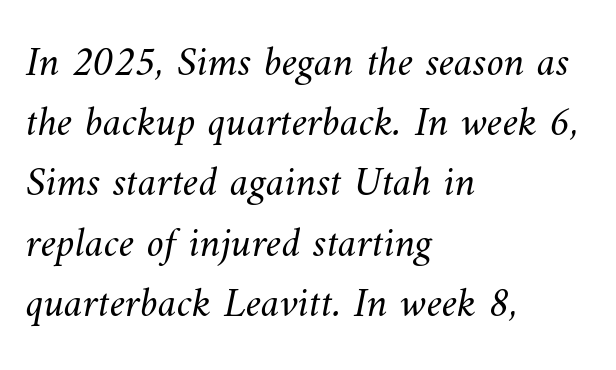
The letters sit at their default tracking, neither squeezed nor spread. The space directly below the letters is spotless. A typesetter would call this proportional, since set widths differ per character. In terms of leading, this rendering sits right in the middle. This reads as an unemphasized weight, regular at the heaviest.
